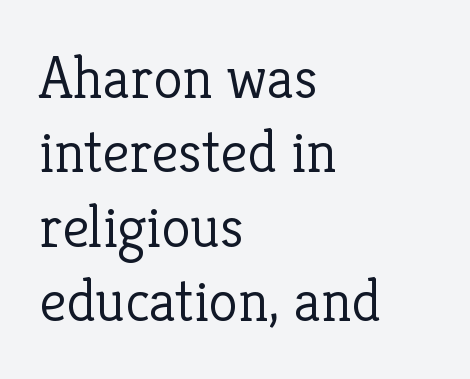
{"serif": "yes", "italic": "no", "bold": "no", "weight": "light", "width": "normal", "stroke_contrast": "low", "x_height": "medium", "monospaced": "no", "underline": "no", "align": "left", "line_spacing_ratio": 1.24, "letter_spacing": "normal", "letter_spacing_em": 0.0, "glyph_px": 60}
